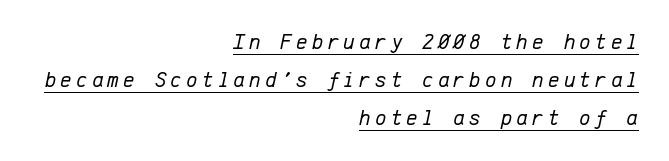
The image shows 22 px text type, italic (leaning right); set right-aligned, line spacing 1.72x, underlined.
